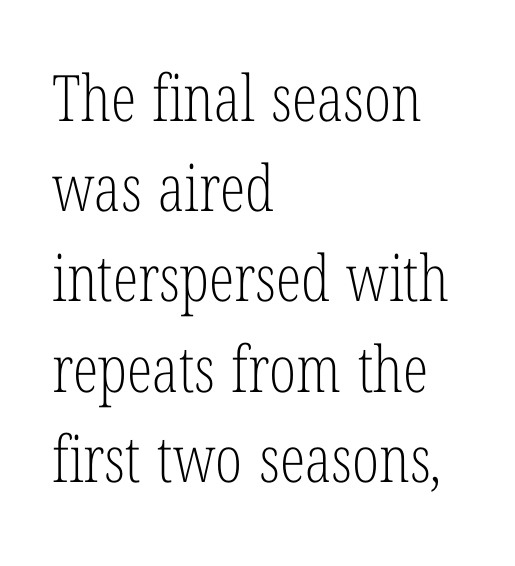
The image shows 64 px light, condensed serif type, upright; set left-aligned, normal line spacing (1.41x), normal letter spacing, not underlined; low stroke contrast and a medium x-height.
